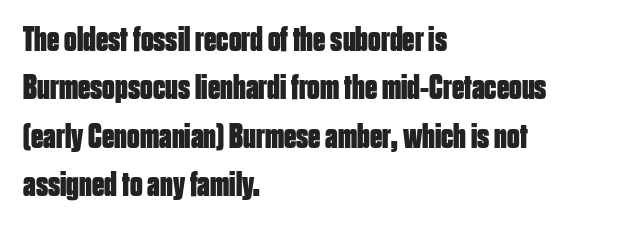
The setting favours the left margin, as ordinary paragraphs usually do. The letterforms sit shoulder to shoulder at normal distance. A bare baseline throughout the passage. Every letter is thick-stroked: bold, no question.
